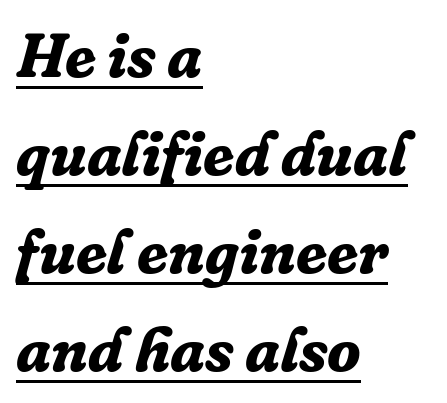
Q: Is the text bold? A: Yes.
Q: Is the text italic (slanted)? A: Yes, it leans right by about 16 degrees.
Q: Is the typeface a serif or a sans-serif typeface? A: Serif.
Q: Is the text underlined? A: Yes.
Q: How is the paragraph aligned? A: Left-aligned.
Q: Is the spacing between letters normal or unusually wide? A: Normal.
Q: Is the spacing between lines tight, normal or loose? A: Normal.
Q: Width (condensed, normal, or wide)? A: Normal.
Q: Stroke contrast? A: Low.
Q: x-height? A: Medium.
Q: Monospaced? A: No.
